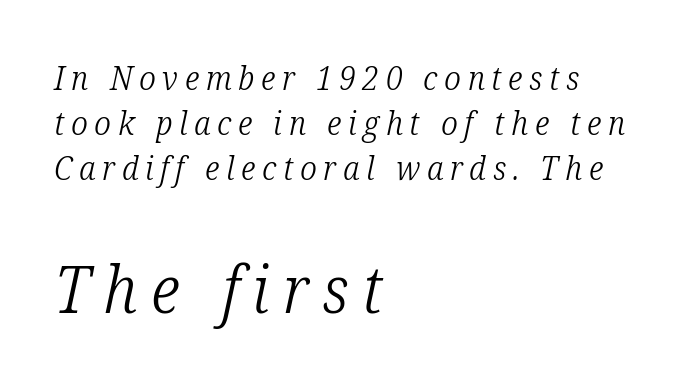
The image shows 66 px light, condensed serif type, italic (leaning right); set left-aligned, normal line spacing (1.37x), unusually wide letter spacing (+0.2 em), not underlined; the second (bottom) block is 2.0x larger; low stroke contrast and a medium x-height.
